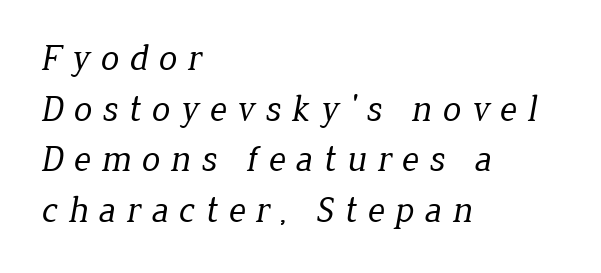
Letter spacing: wide. These lines are set flush left with a ragged right edge. This sample uses a serif face. No extra ink here — the face is not bold. The line-height multiplier appears to be the usual default.
